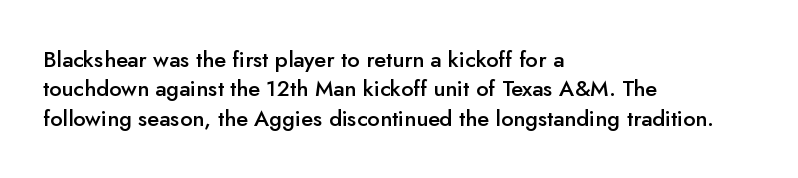
Q: Is the text bold? A: Semi-bold.
Q: Is the text italic (slanted)? A: No, it is upright.
Q: Is the text underlined? A: No.
Q: How is the paragraph aligned? A: Left-aligned.
Q: Is the spacing between letters normal or unusually wide? A: Normal.
Q: Is the spacing between lines tight, normal or loose? A: Normal.
